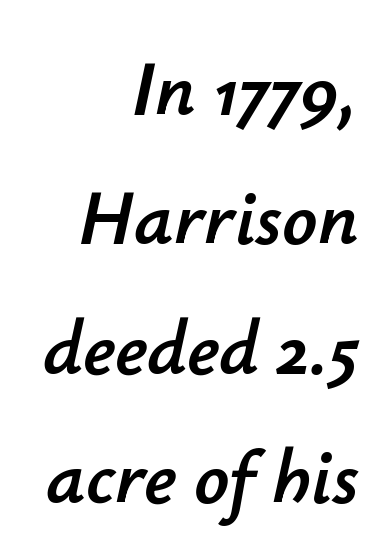
{"italic": "yes", "lean": "right", "slant_degrees": 12, "width": "normal", "stroke_contrast": "low", "x_height": "small", "monospaced": "no", "underline": "no", "align": "right", "line_spacing": "normal", "line_spacing_ratio": 1.68, "letter_spacing": "normal", "letter_spacing_em": 0.0, "glyph_px": 77}
